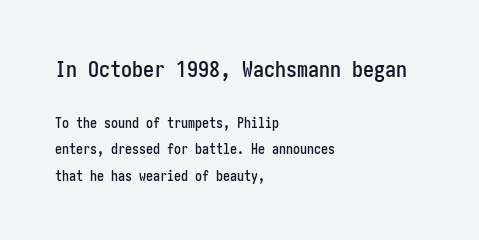
The specimen reads as upright at a glance. Rule under the text: the space is simply empty. The typesetter chose a ragged-right arrangement here. Does extra space separate the letters? No, they use regular spacing. These two chunks differ in scale, with the top chunk taking the larger measure.
